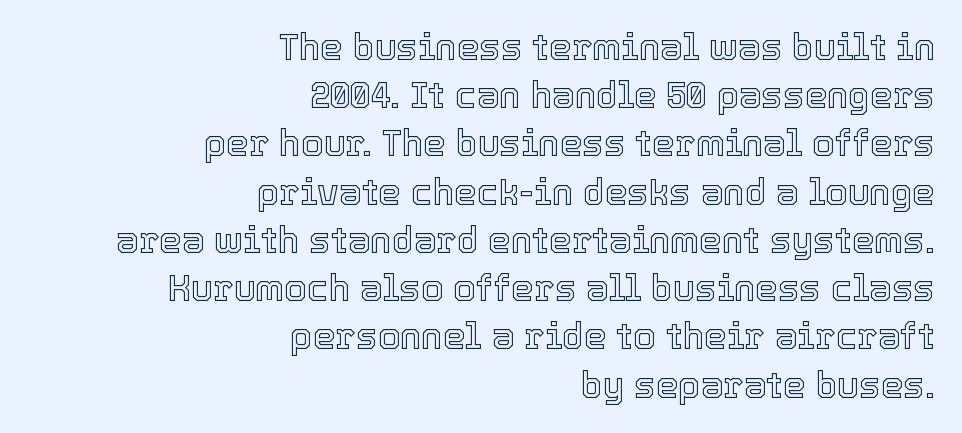
Q: Is the text italic (slanted)? A: No, it is upright.
Q: Is the text underlined? A: No.
Q: How is the paragraph aligned? A: Right-aligned.
Q: Is the spacing between letters normal or unusually wide? A: Normal.
Q: Is the spacing between lines tight, normal or loose? A: Normal.
Q: Width (condensed, normal, or wide)? A: Normal.
Q: x-height? A: Medium.
Q: Monospaced? A: No.
